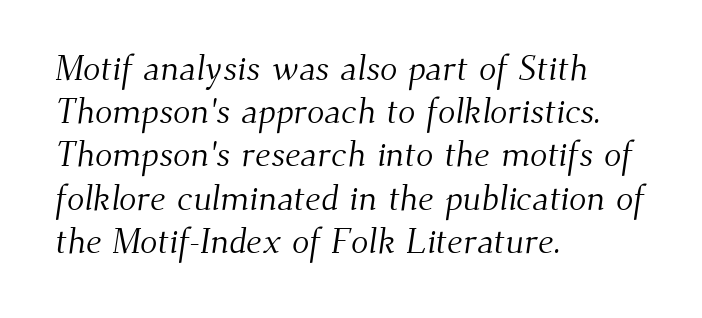
Q: Is the text bold? A: No.
Q: Is the typeface a serif or a sans-serif typeface? A: Serif.
Q: Is the text underlined? A: No.
Q: How is the paragraph aligned? A: Left-aligned.
Q: Is the spacing between letters normal or unusually wide? A: Normal.
Q: Width (condensed, normal, or wide)? A: Normal.
Q: Stroke contrast? A: Medium.
Q: x-height? A: Small.
Q: Monospaced? A: No.
